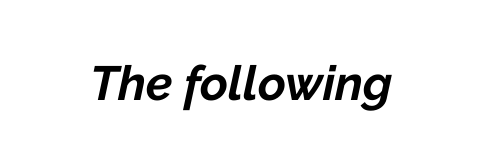
The image shows 48 px bold type, italic (leaning right); set normal letter spacing, not underlined; low stroke contrast and a medium x-height.
